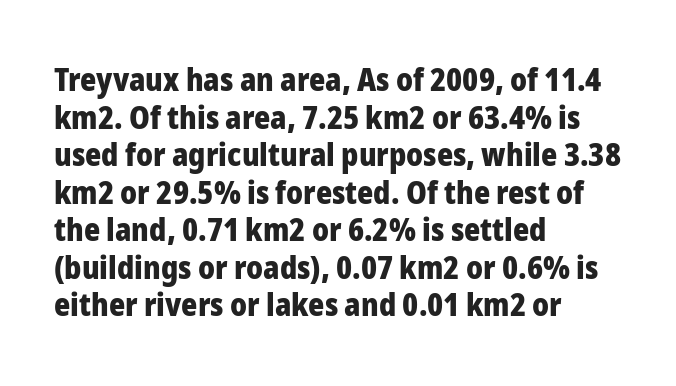
Q: Is the text bold? A: Yes.
Q: Is the text italic (slanted)? A: No, it is upright.
Q: Is the typeface a serif or a sans-serif typeface? A: Sans-serif.
Q: Is the text underlined? A: No.
Q: How is the paragraph aligned? A: Left-aligned.
Q: Is the spacing between letters normal or unusually wide? A: Normal.
Q: Width (condensed, normal, or wide)? A: Normal.
Q: Stroke contrast? A: Low.
Q: x-height? A: Medium.
Q: Monospaced? A: No.
